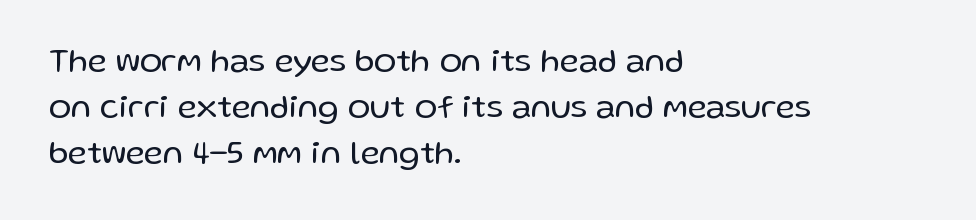
Q: Is the text bold? A: No.
Q: Is the text italic (slanted)? A: No, it is upright.
Q: Is the typeface a serif or a sans-serif typeface? A: Sans-serif.
Q: Is the text underlined? A: No.
Q: How is the paragraph aligned? A: Left-aligned.
Q: Is the spacing between letters normal or unusually wide? A: Normal.
Q: Is the spacing between lines tight, normal or loose? A: Normal.
Q: Width (condensed, normal, or wide)? A: Normal.
Q: Stroke contrast? A: Low.
Q: x-height? A: Medium.
Q: Monospaced? A: No.
